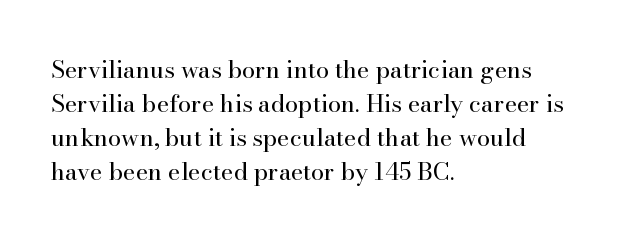
The image shows 24 px text type, upright; set left-aligned, normal line spacing (1.41x), normal letter spacing, not underlined.
